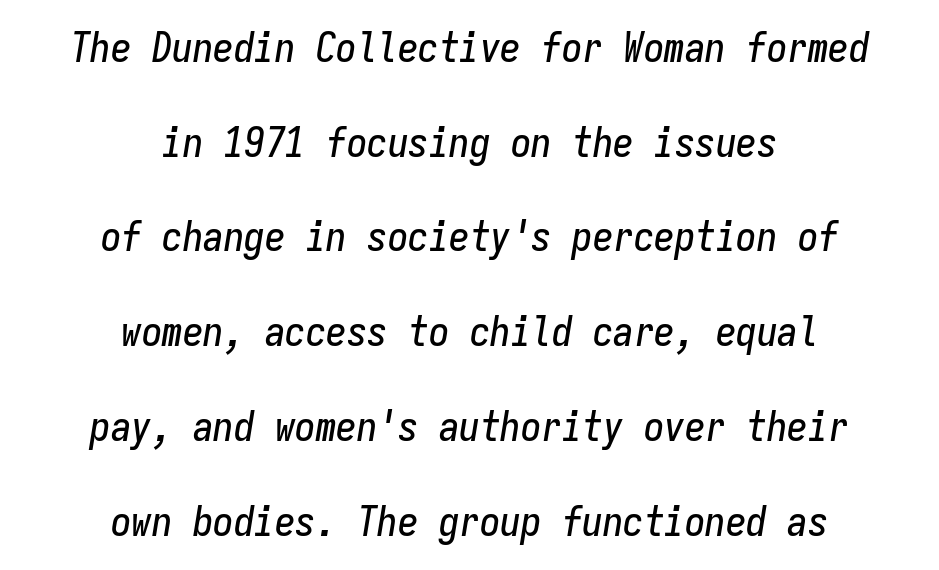
{"italic": "yes", "lean": "right", "slant_degrees": 9, "width": "condensed", "stroke_contrast": "low", "x_height": "medium", "monospaced": "yes", "underline": "no", "align": "center", "line_spacing": "loose", "line_spacing_ratio": 2.31, "letter_spacing": "normal", "letter_spacing_em": 0.0, "glyph_px": 41}
